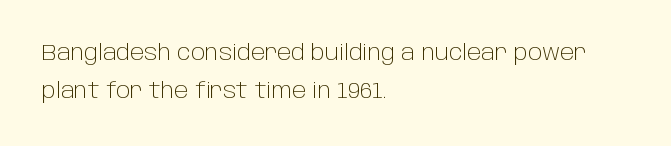
Q: Is the text bold? A: No.
Q: Is the text italic (slanted)? A: No, it is upright.
Q: Is the text underlined? A: No.
Q: How is the paragraph aligned? A: Left-aligned.
Q: Is the spacing between letters normal or unusually wide? A: Normal.
